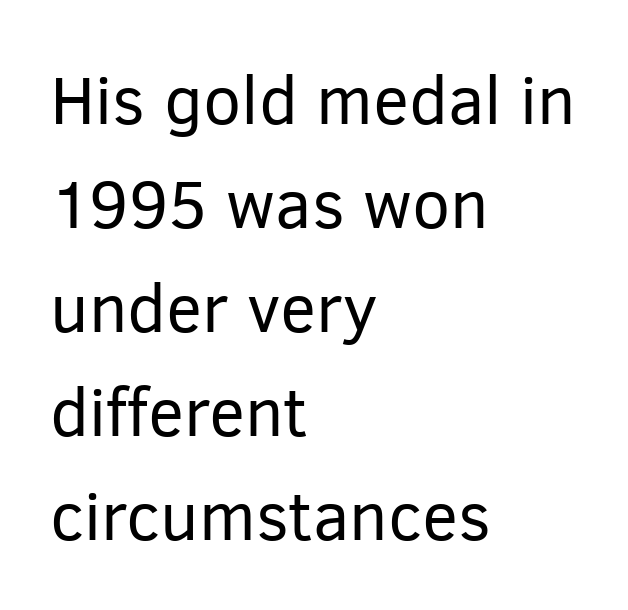
Q: Is the text bold? A: No.
Q: Is the text italic (slanted)? A: No, it is upright.
Q: Is the typeface a serif or a sans-serif typeface? A: Sans-serif.
Q: Is the text underlined? A: No.
Q: How is the paragraph aligned? A: Left-aligned.
Q: Is the spacing between letters normal or unusually wide? A: Normal.
Q: Is the spacing between lines tight, normal or loose? A: Normal.
Q: Width (condensed, normal, or wide)? A: Normal.
Q: Stroke contrast? A: Low.
Q: x-height? A: Medium.
Q: Monospaced? A: No.
